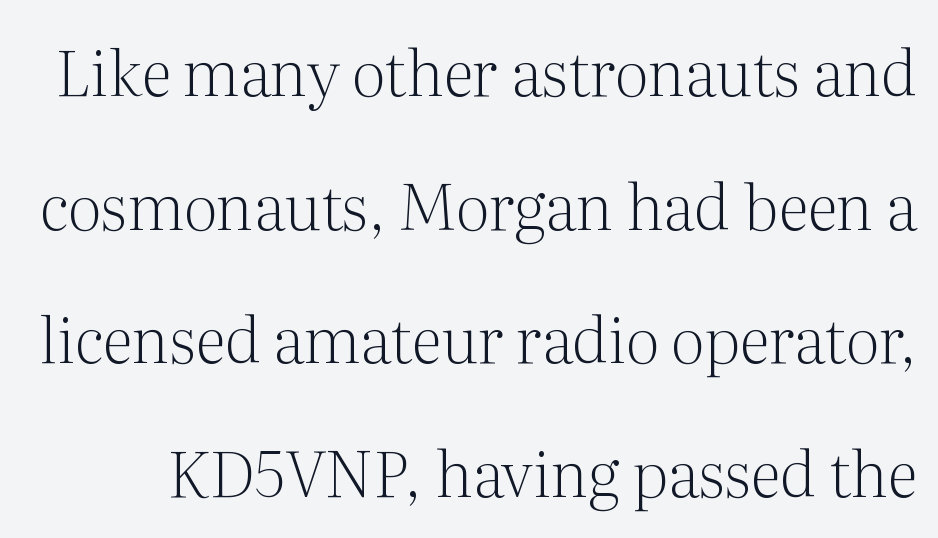
Q: Is the text bold? A: No.
Q: Is the text italic (slanted)? A: No, it is upright.
Q: Is the typeface a serif or a sans-serif typeface? A: Serif.
Q: Is the text underlined? A: No.
Q: Is the spacing between letters normal or unusually wide? A: Normal.
Q: Is the spacing between lines tight, normal or loose? A: Loose.
Q: Width (condensed, normal, or wide)? A: Normal.
Q: Stroke contrast? A: Medium.
Q: x-height? A: Medium.
Q: Monospaced? A: No.
